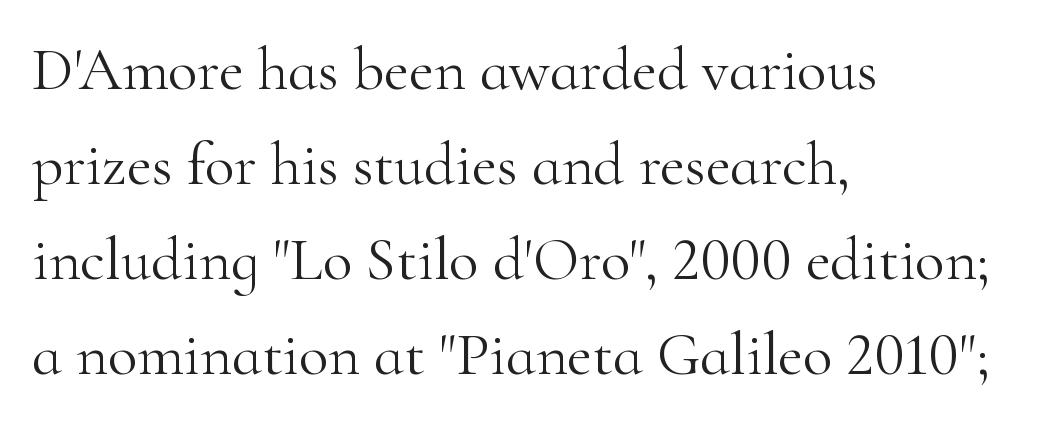
Every stem runs plumb, perpendicular to the baseline. The rendering shows small feet on the letterforms — a serif design. Rule under the text: the space is simply empty. The compositor pushed each line to the left boundary. Regular leading. The passage shown is not bold in any degree.
